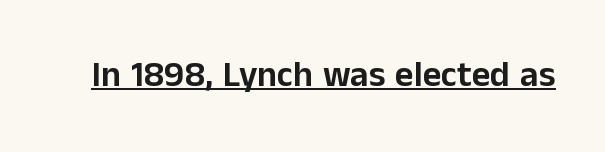
{"serif": "no", "italic": "no", "width": "normal", "stroke_contrast": "low", "x_height": "medium", "monospaced": "no", "underline": "yes", "letter_spacing": "normal", "letter_spacing_em": 0.0, "glyph_px": 36}
